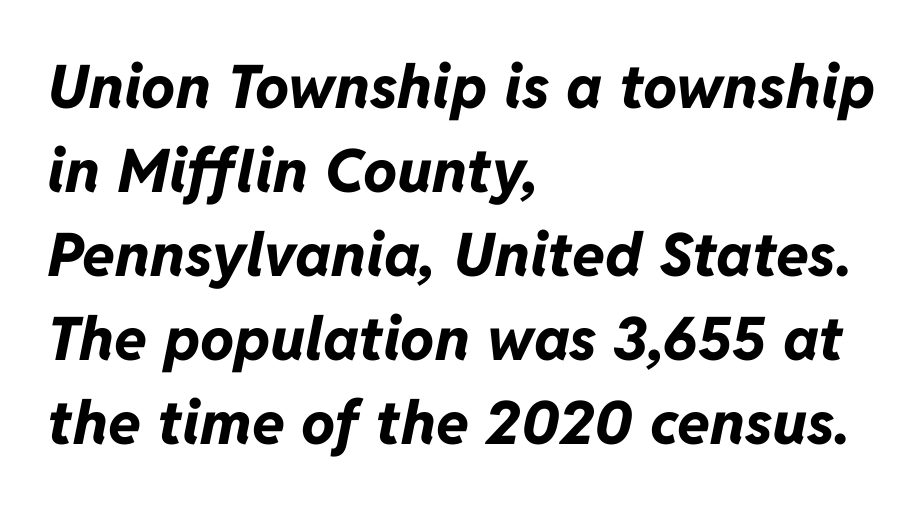
Q: Is the text bold? A: Yes.
Q: Is the text italic (slanted)? A: Yes, it leans right by about 11 degrees.
Q: Is the text underlined? A: No.
Q: How is the paragraph aligned? A: Left-aligned.
Q: Is the spacing between letters normal or unusually wide? A: Normal.
Q: Is the spacing between lines tight, normal or loose? A: Normal.
Q: Width (condensed, normal, or wide)? A: Normal.
Q: Stroke contrast? A: Low.
Q: x-height? A: Medium.
Q: Monospaced? A: No.
